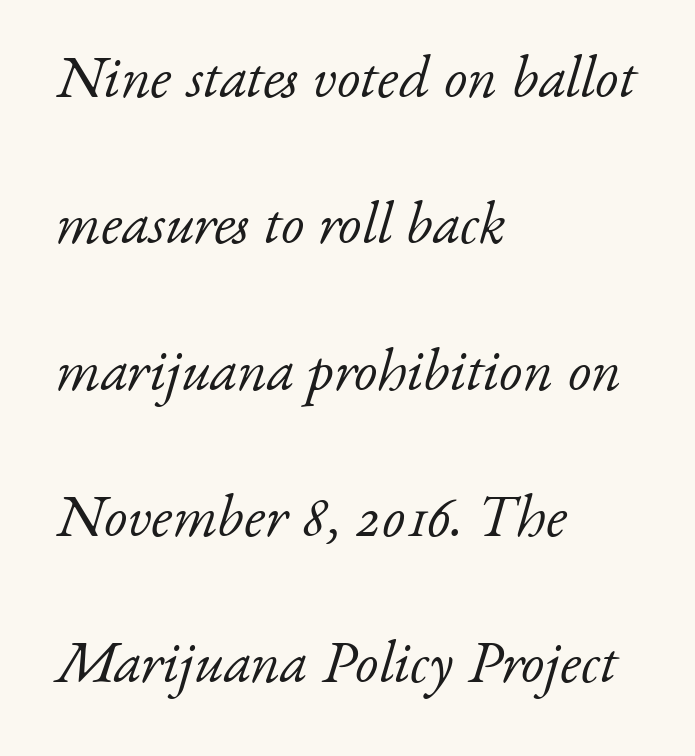
Q: Is the text bold? A: No.
Q: Is the text italic (slanted)? A: Yes, it leans right by about 17 degrees.
Q: Is the typeface a serif or a sans-serif typeface? A: Serif.
Q: Is the text underlined? A: No.
Q: How is the paragraph aligned? A: Left-aligned.
Q: Is the spacing between letters normal or unusually wide? A: Normal.
Q: Is the spacing between lines tight, normal or loose? A: Loose.
Q: Width (condensed, normal, or wide)? A: Normal.
Q: Stroke contrast? A: Low.
Q: x-height? A: Small.
Q: Monospaced? A: No.
